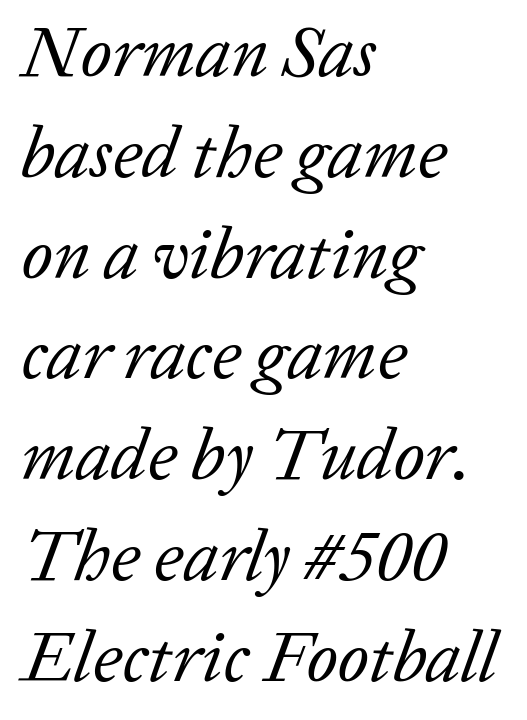
Horizontal alignment here is leftward, the default for most running prose. Compared with ordinary roman type, these characters are visibly tilted. Rows of type keep a routine distance in the vertical direction. Do the characters align in a grid? No, the font is proportional. Only glyphs here, with clear space below each row.
